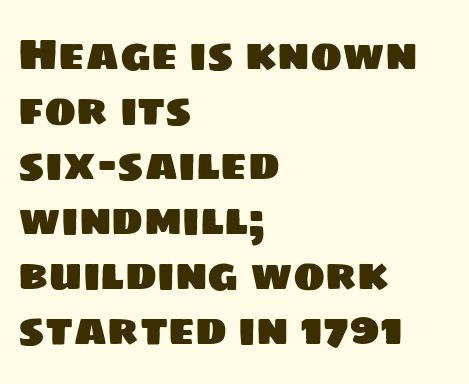
The image shows 43 px sans-serif type; set left-aligned, normal line spacing (1.28x), normal letter spacing, not underlined; low stroke contrast and a large x-height.
